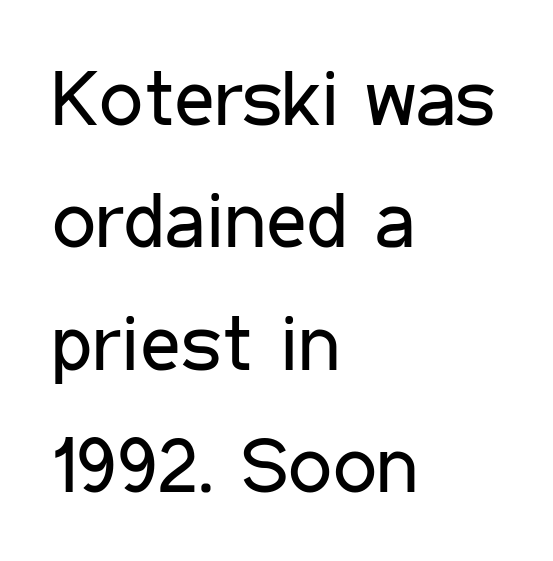
Q: Is the text bold? A: No.
Q: Is the text italic (slanted)? A: No, it is upright.
Q: Is the typeface a serif or a sans-serif typeface? A: Sans-serif.
Q: Is the text underlined? A: No.
Q: How is the paragraph aligned? A: Left-aligned.
Q: Is the spacing between letters normal or unusually wide? A: Normal.
Q: Is the spacing between lines tight, normal or loose? A: Normal.
Q: Width (condensed, normal, or wide)? A: Condensed.
Q: Stroke contrast? A: Low.
Q: x-height? A: Medium.
Q: Monospaced? A: No.
